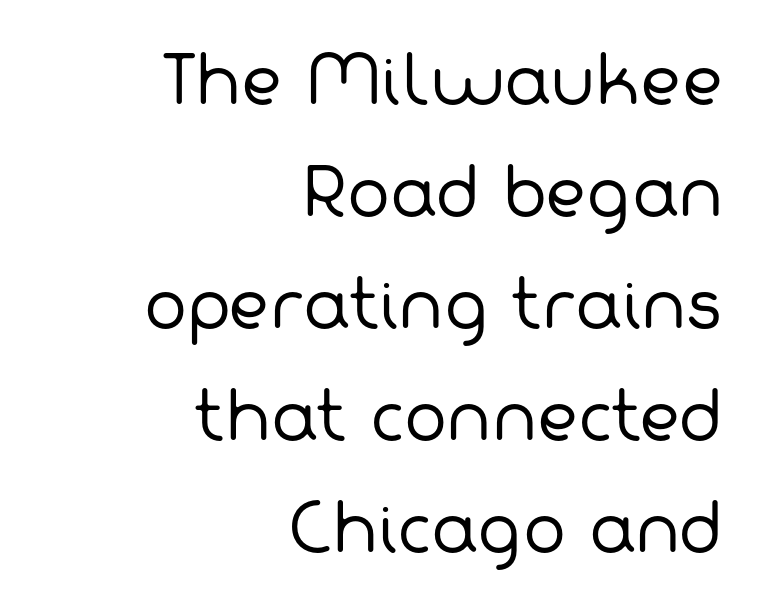
The image shows 64 px regular-weight sans-serif type; set right-aligned, line spacing 1.75x, normal letter spacing, not underlined; low stroke contrast and a medium x-height.
